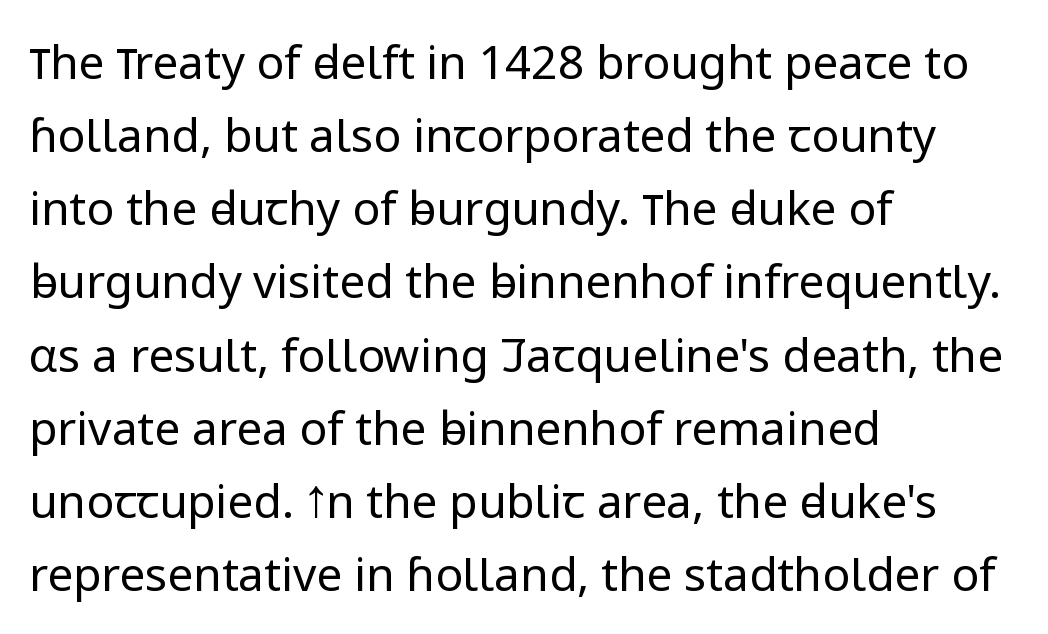
The paragraph has a hard left edge and a soft right edge. Summary of weight: not heavy and not bold. Is this a fixed-width face? No — the glyphs have proportional, varying widths. A roman cut, with each character standing at attention. Regular leading. Honestly, the letter spacing is just normal — you wouldn't notice it.
